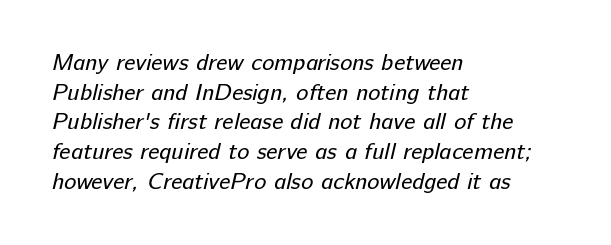
{"bold": "no", "underline": "no", "align": "left", "line_spacing": "normal", "line_spacing_ratio": 1.29, "letter_spacing": "normal", "letter_spacing_em": 0.0, "glyph_px": 23}
